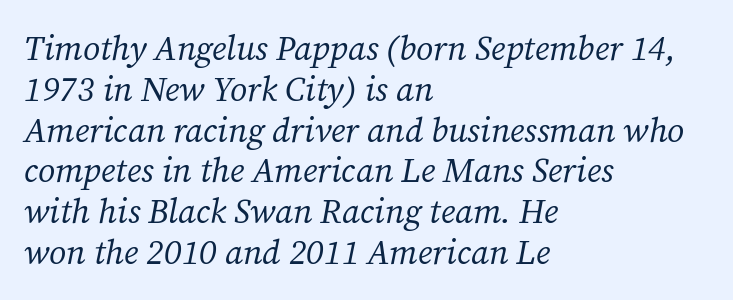
{"serif": "yes", "italic": "yes", "lean": "right", "slant_degrees": 12, "bold": "no", "weight": "regular", "width": "normal", "stroke_contrast": "medium", "x_height": "medium", "monospaced": "no", "underline": "no", "align": "left", "line_spacing_ratio": 1.2, "letter_spacing": "normal", "letter_spacing_em": 0.0, "glyph_px": 34}
